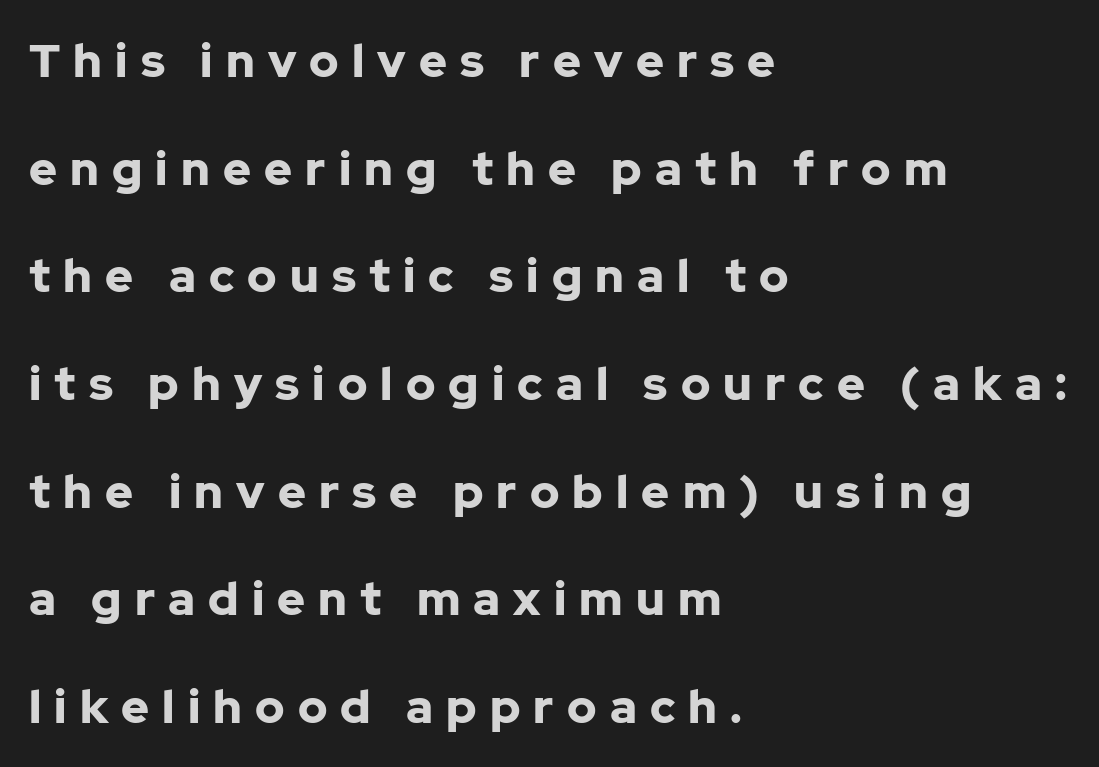
Q: Is the text bold? A: Yes.
Q: Is the text italic (slanted)? A: No, it is upright.
Q: Is the typeface a serif or a sans-serif typeface? A: Sans-serif.
Q: Is the text underlined? A: No.
Q: How is the paragraph aligned? A: Left-aligned.
Q: Is the spacing between letters normal or unusually wide? A: Unusually wide.
Q: Is the spacing between lines tight, normal or loose? A: Loose.
Q: Width (condensed, normal, or wide)? A: Normal.
Q: Stroke contrast? A: Low.
Q: x-height? A: Medium.
Q: Monospaced? A: No.
